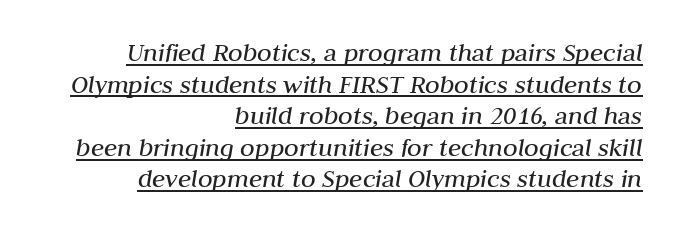
This sample uses an oblique cut, with every glyph tilted off the vertical. In designer terms, the underline attribute is active on this setting. All the whitespace from short lines collects on the left. Caption: face not bold, strokes unweighted. Tracking value appears to be zero — textbook default spacing.
